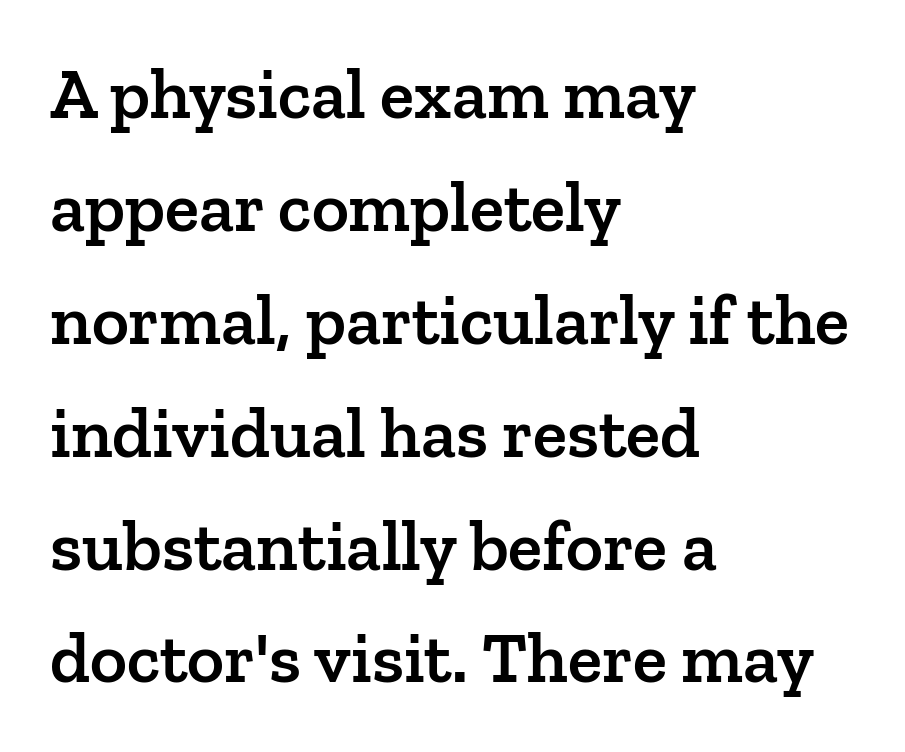
Q: Is the text bold? A: Semi-bold.
Q: Is the text italic (slanted)? A: No, it is upright.
Q: Is the typeface a serif or a sans-serif typeface? A: Serif.
Q: Is the text underlined? A: No.
Q: How is the paragraph aligned? A: Left-aligned.
Q: Is the spacing between letters normal or unusually wide? A: Normal.
Q: Is the spacing between lines tight, normal or loose? A: Normal.
Q: Width (condensed, normal, or wide)? A: Normal.
Q: Stroke contrast? A: Low.
Q: x-height? A: Medium.
Q: Monospaced? A: No.
